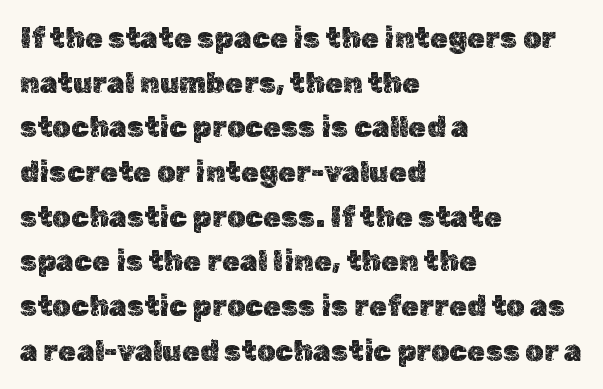
Has an underline been added? It has not. Think of a printed novel: that variable character pitch is what you see here. These lines are set flush left with a ragged right edge. Vertical spacing — default. Ascenders rise straight up at ninety degrees.
